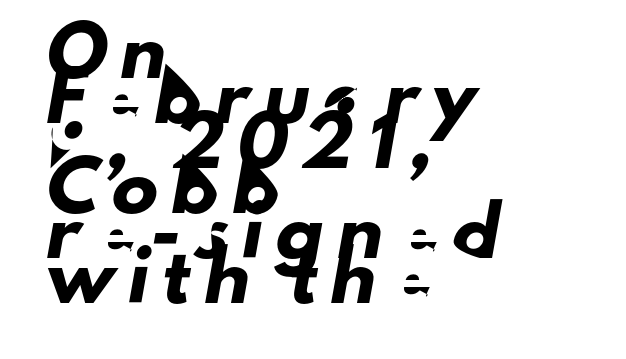
The image shows 46 px sans-serif type; set left-aligned, tight line spacing (0.98x), unusually wide letter spacing (+0.3 em), not underlined; low stroke contrast and a small x-height.
